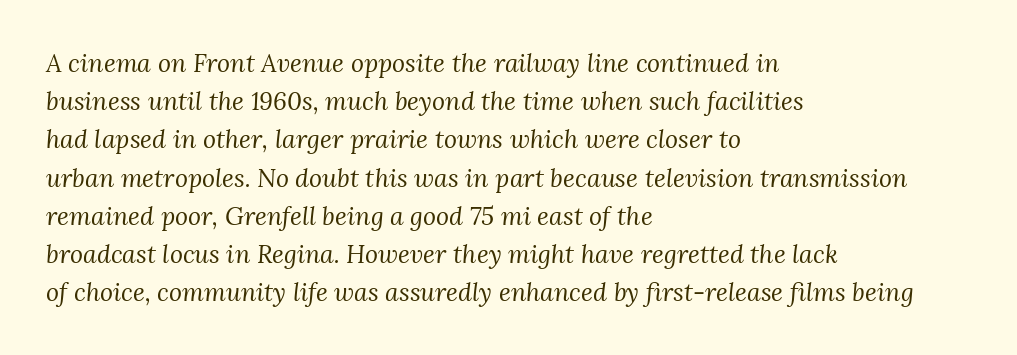
Q: Is the text bold? A: No.
Q: Is the text italic (slanted)? A: Yes, it leans right by about 3 degrees.
Q: Is the text underlined? A: No.
Q: How is the paragraph aligned? A: Left-aligned.
Q: Is the spacing between letters normal or unusually wide? A: Normal.
Q: Is the spacing between lines tight, normal or loose? A: Normal.
